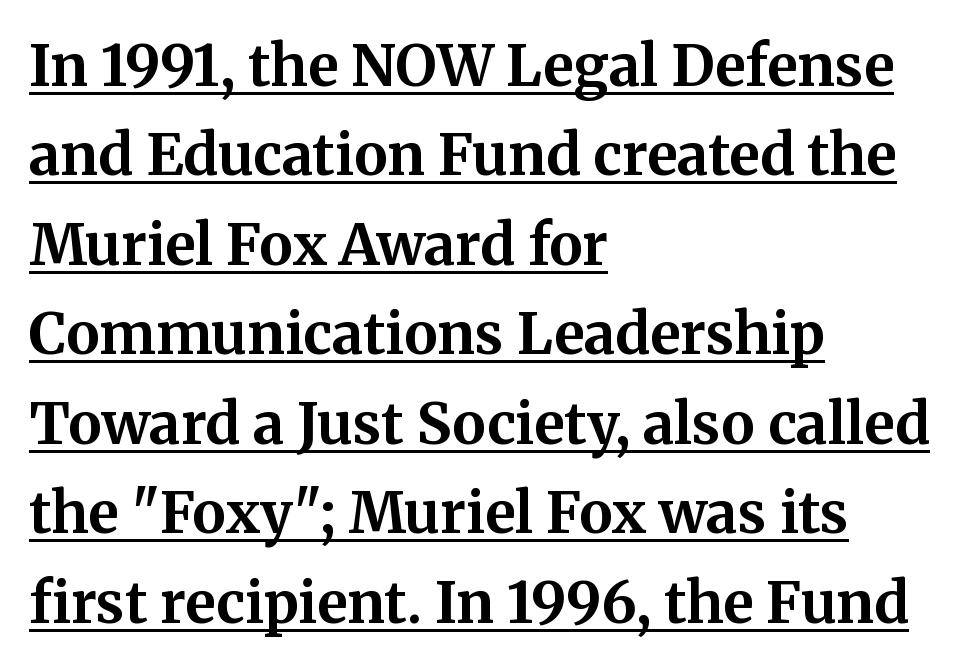
The image shows 57 px bold serif type, upright; set left-aligned, normal line spacing (1.57x), normal letter spacing, underlined; medium stroke contrast and a medium x-height.
